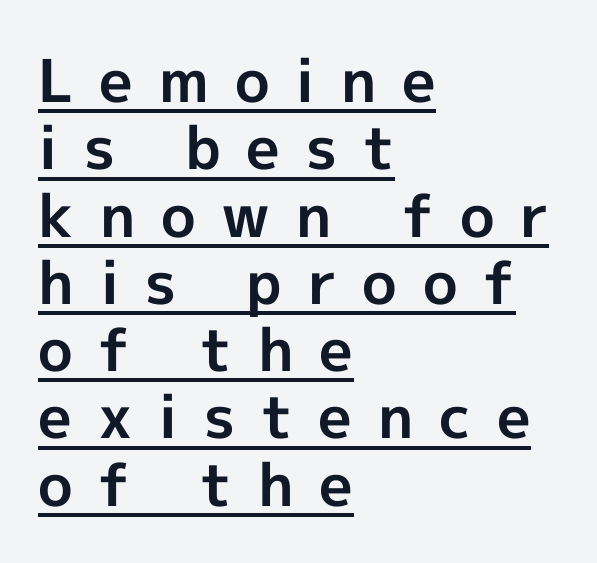
The image shows 59 px bold sans-serif type, upright; set left-aligned, tight line spacing (1.14x), unusually wide letter spacing (+0.44 em), underlined; a medium x-height.
